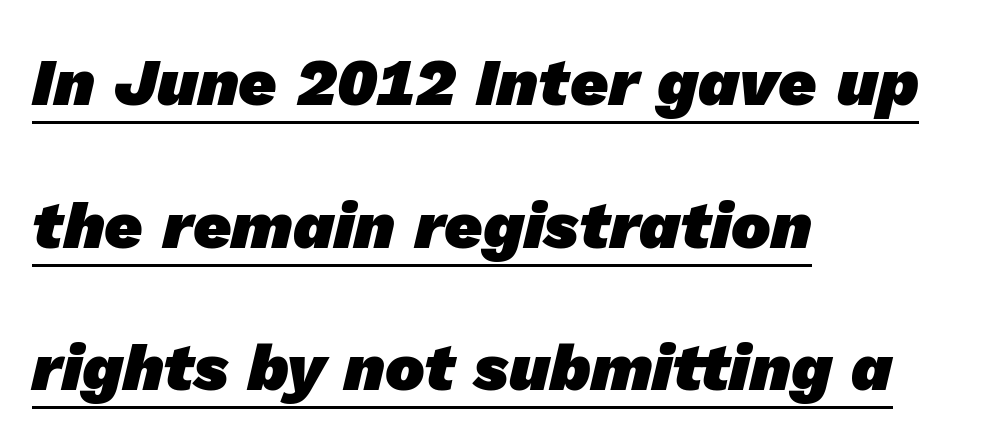
Q: Is the text bold? A: Yes.
Q: Is the typeface a serif or a sans-serif typeface? A: Sans-serif.
Q: Is the text underlined? A: Yes.
Q: How is the paragraph aligned? A: Left-aligned.
Q: Is the spacing between letters normal or unusually wide? A: Normal.
Q: Is the spacing between lines tight, normal or loose? A: Loose.
Q: Width (condensed, normal, or wide)? A: Normal.
Q: Stroke contrast? A: Low.
Q: x-height? A: Medium.
Q: Monospaced? A: No.
